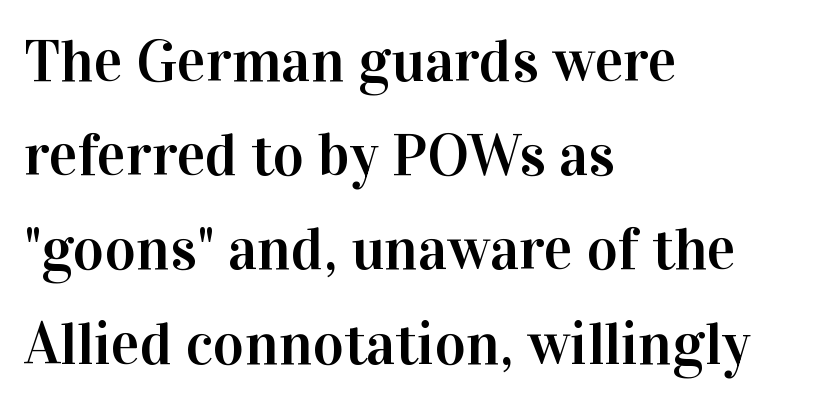
{"serif": "yes", "italic": "no", "width": "normal", "stroke_contrast": "high", "x_height": "medium", "monospaced": "no", "underline": "no", "align": "left", "line_spacing": "normal", "line_spacing_ratio": 1.57, "letter_spacing": "normal", "letter_spacing_em": 0.0, "glyph_px": 60}
